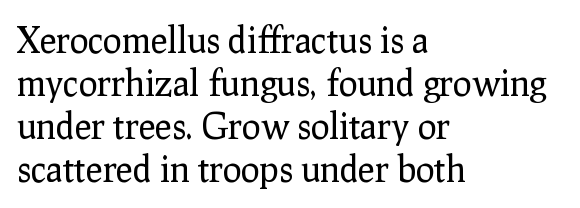
{"serif": "yes", "italic": "no", "bold": "no", "weight": "regular", "width": "normal", "stroke_contrast": "low", "x_height": "medium", "monospaced": "no", "underline": "no", "align": "left", "line_spacing_ratio": 1.23, "letter_spacing": "normal", "letter_spacing_em": 0.0, "glyph_px": 35}
